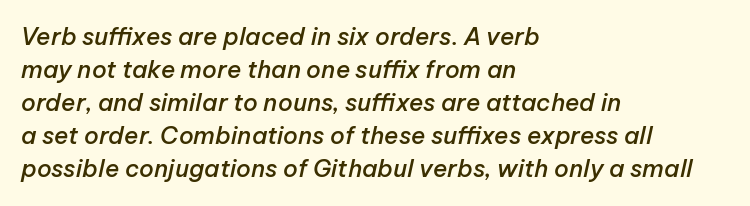
Q: Is the text bold? A: Semi-bold.
Q: Is the text italic (slanted)? A: Yes, it leans right by about 12 degrees.
Q: Is the text underlined? A: No.
Q: How is the paragraph aligned? A: Left-aligned.
Q: Is the spacing between letters normal or unusually wide? A: Normal.
Q: Is the spacing between lines tight, normal or loose? A: Normal.
